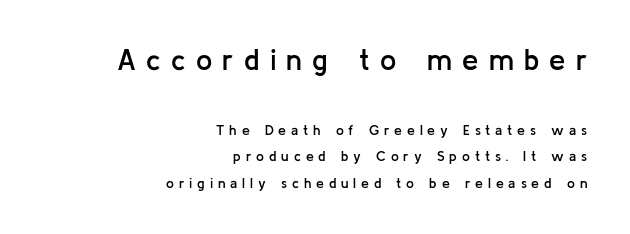
Q: Is the text bold? A: Semi-bold.
Q: Is the text italic (slanted)? A: No, it is upright.
Q: Is the typeface a serif or a sans-serif typeface? A: Sans-serif.
Q: Is the text underlined? A: No.
Q: How is the paragraph aligned? A: Right-aligned.
Q: Is the spacing between letters normal or unusually wide? A: Unusually wide.
Q: Which block of text is set in a larger size, the first (top) or the second (bottom)? A: The first (top) one.
Q: Width (condensed, normal, or wide)? A: Normal.
Q: Stroke contrast? A: Low.
Q: x-height? A: Medium.
Q: Monospaced? A: No.
